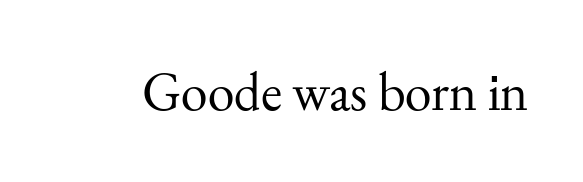
This sample uses an upright cut, with every glyph sitting square on the baseline. Descenders are the only things crossing below the line. Check where the strokes stop: tiny serifs finish them off. Each stroke keeps to a modest, everyday thickness or less.
